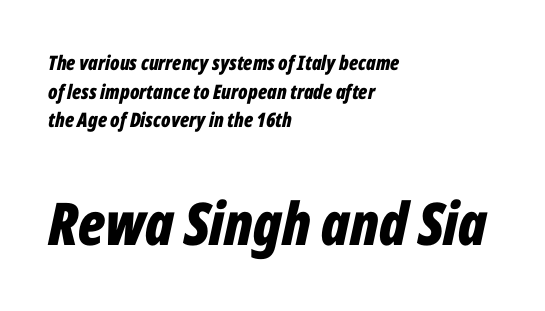
The image shows 59 px bold, condensed type, italic (leaning right); set left-aligned, normal line spacing (1.43x), normal letter spacing, not underlined; the second (bottom) block is 2.95x larger; low stroke contrast and a medium x-height.
